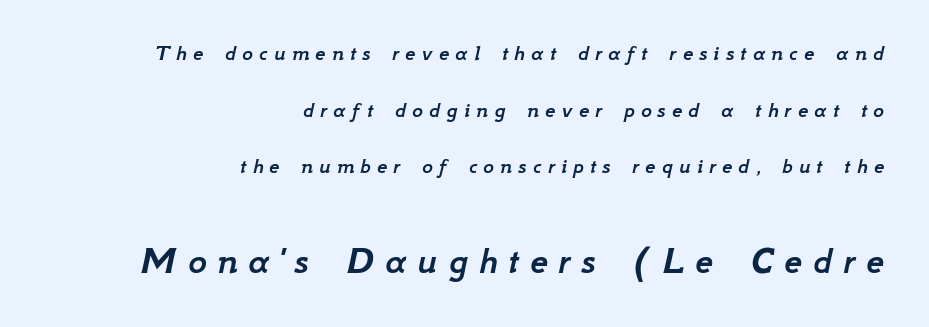
The image shows 40 px text type, italic (leaning right); set right-aligned, loose line spacing (2.46x), unusually wide letter spacing (+0.27 em), not underlined; the second (bottom) block is 1.74x larger; low stroke contrast and a small x-height.
